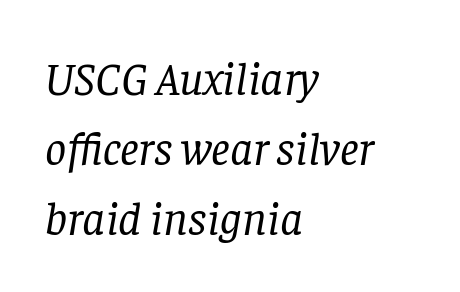
The image shows 47 px regular-weight serif type, italic (leaning right); set left-aligned, normal line spacing (1.49x), normal letter spacing, not underlined; low stroke contrast and a large x-height.
